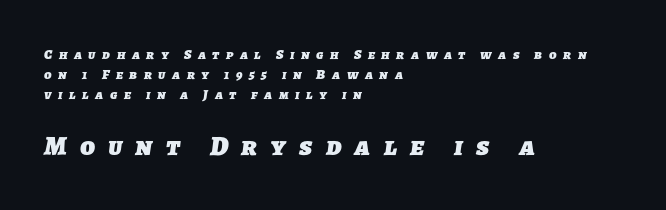
{"serif": "no", "bold": "yes", "weight": "heavy", "width": "normal", "stroke_contrast": "low", "x_height": "medium", "monospaced": "no", "underline": "no", "align": "left", "line_spacing": "normal", "line_spacing_ratio": 1.42, "letter_spacing": "wide", "letter_spacing_em": 0.47, "larger_block": "second", "size_ratio": 2.0, "glyph_px": 28}
